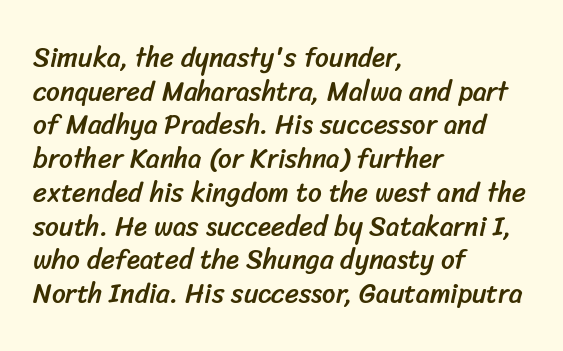
The image shows 27 px text type; set left-aligned, normal line spacing (1.25x), normal letter spacing, not underlined.
